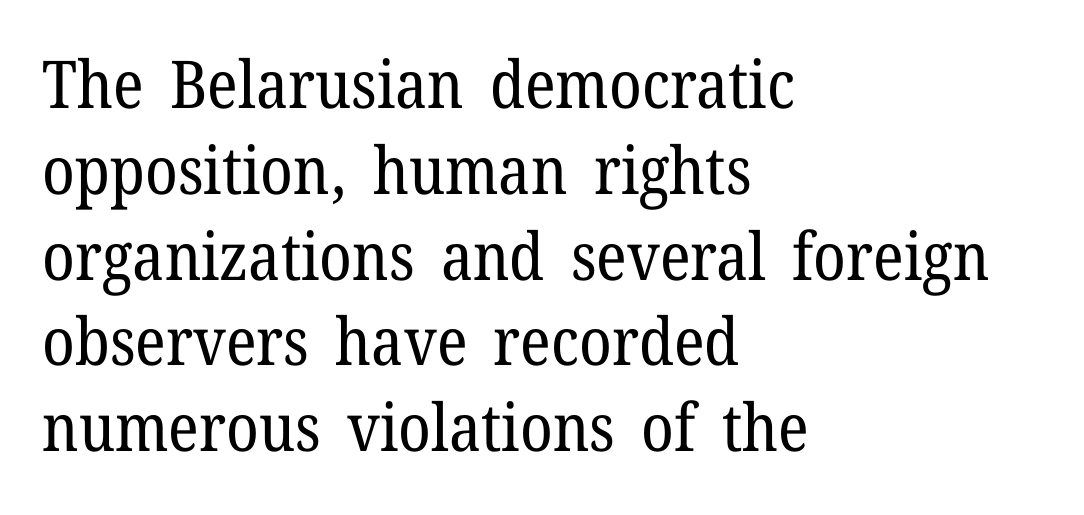
Q: Is the text bold? A: No.
Q: Is the text italic (slanted)? A: No, it is upright.
Q: Is the typeface a serif or a sans-serif typeface? A: Serif.
Q: Is the text underlined? A: No.
Q: How is the paragraph aligned? A: Left-aligned.
Q: Is the spacing between letters normal or unusually wide? A: Normal.
Q: Is the spacing between lines tight, normal or loose? A: Normal.
Q: Width (condensed, normal, or wide)? A: Normal.
Q: Stroke contrast? A: Low.
Q: x-height? A: Medium.
Q: Monospaced? A: No.
